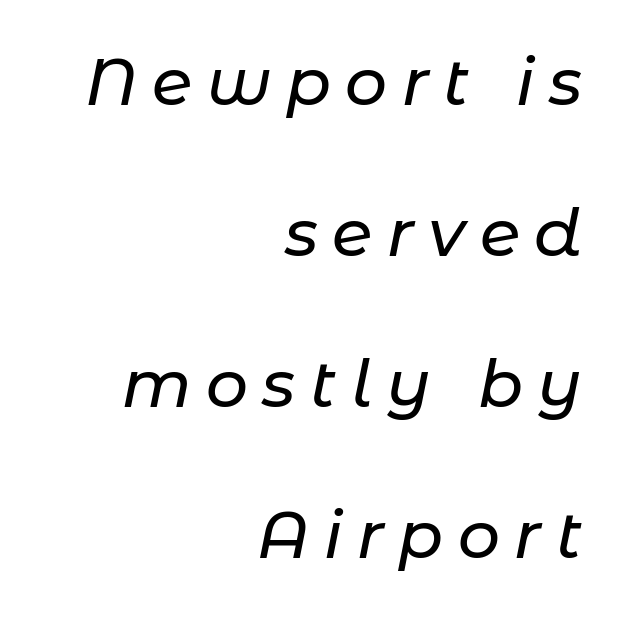
{"italic": "yes", "lean": "right", "slant_degrees": 11, "width": "normal", "stroke_contrast": "low", "x_height": "medium", "monospaced": "no", "underline": "no", "align": "right", "line_spacing": "loose", "line_spacing_ratio": 2.29, "letter_spacing": "wide", "letter_spacing_em": 0.22, "glyph_px": 66}
